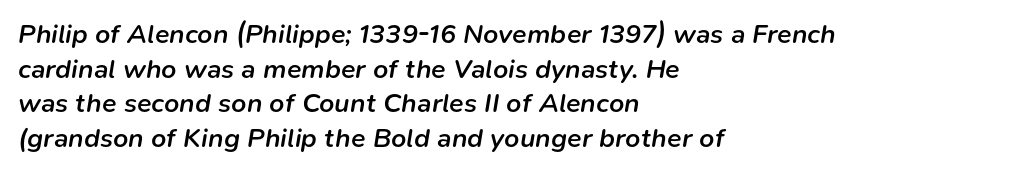
The image shows 27 px text type, italic (leaning right); set left-aligned, normal line spacing (1.28x), normal letter spacing, not underlined.
